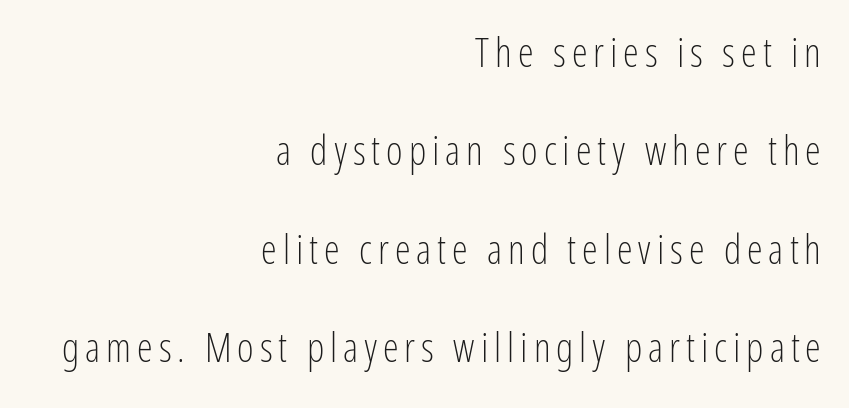
{"serif": "no", "italic": "no", "bold": "no", "weight": "light", "width": "condensed", "stroke_contrast": "low", "x_height": "medium", "monospaced": "no", "underline": "no", "align": "right", "line_spacing": "loose", "line_spacing_ratio": 2.46, "glyph_px": 40}
